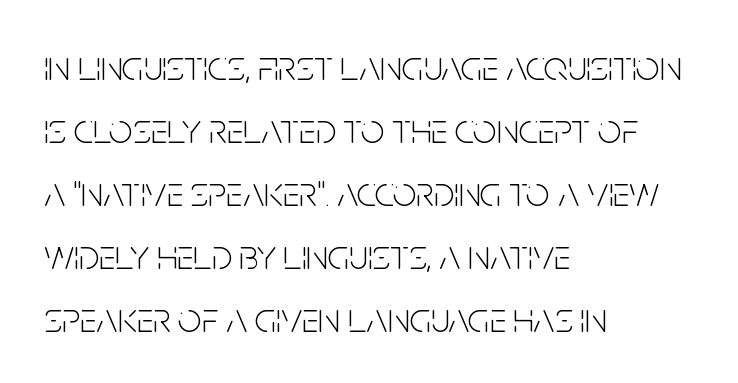
{"serif": "no", "italic": "no", "bold": "no", "weight": "light", "width": "condensed", "stroke_contrast": "low", "x_height": "large", "monospaced": "no", "underline": "no", "align": "left", "line_spacing": "normal", "line_spacing_ratio": 1.5, "letter_spacing": "normal", "letter_spacing_em": 0.0, "glyph_px": 42}
